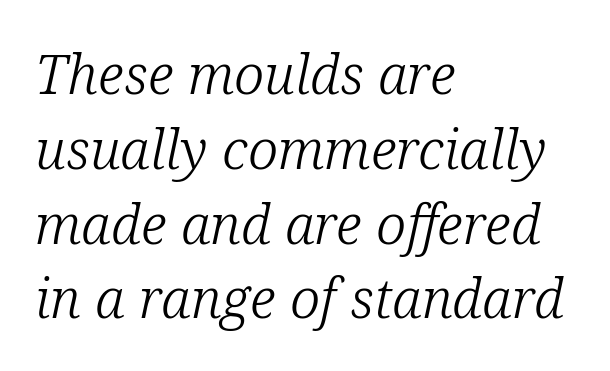
The image shows 55 px light serif type, italic (leaning right); set left-aligned, normal line spacing (1.36x), normal letter spacing, not underlined; low stroke contrast and a medium x-height.
